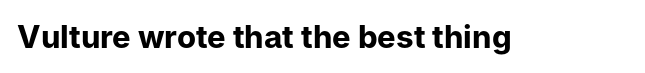
{"serif": "no", "italic": "no", "bold": "yes", "weight": "bold", "width": "normal", "stroke_contrast": "low", "x_height": "medium", "monospaced": "no", "underline": "no", "letter_spacing": "normal", "letter_spacing_em": 0.0, "glyph_px": 31}
